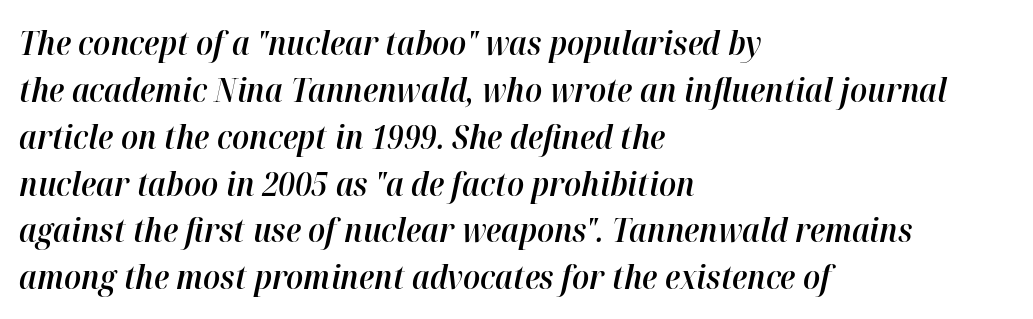
The image shows 33 px semibold type, italic (leaning right); set left-aligned, normal line spacing (1.42x), normal letter spacing, not underlined; high stroke contrast and a medium x-height.
